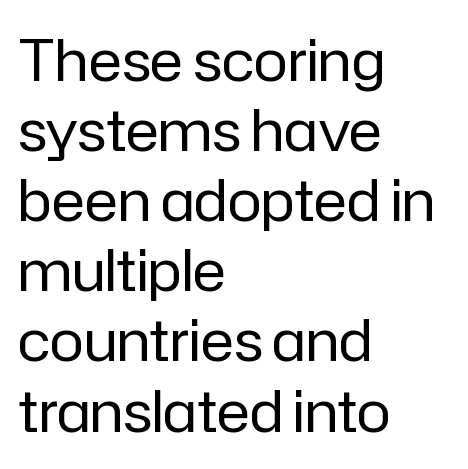
The image shows 57 px regular-weight sans-serif type, upright; set left-aligned, line spacing 1.23x, normal letter spacing, not underlined; low stroke contrast and a medium x-height.
